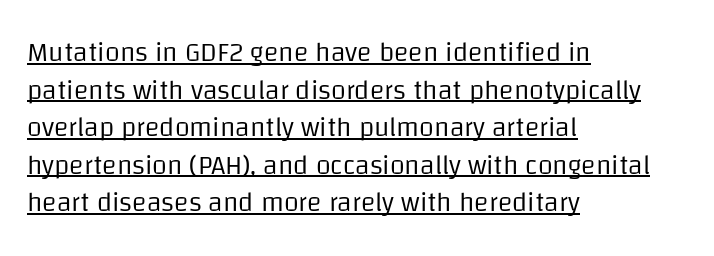
The image shows 27 px text type, upright; set left-aligned, normal line spacing (1.39x), normal letter spacing, underlined.
